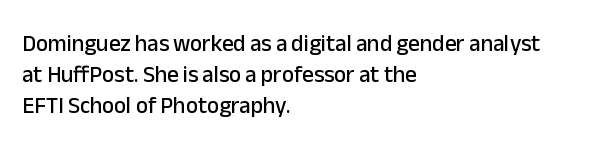
The image shows 23 px text type, upright; set left-aligned, normal line spacing (1.34x), normal letter spacing, not underlined.
